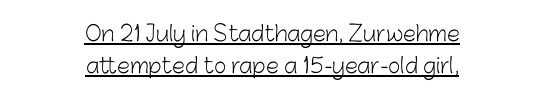
The image shows 21 px text type, upright; set centered, normal line spacing (1.51x), normal letter spacing, underlined.
